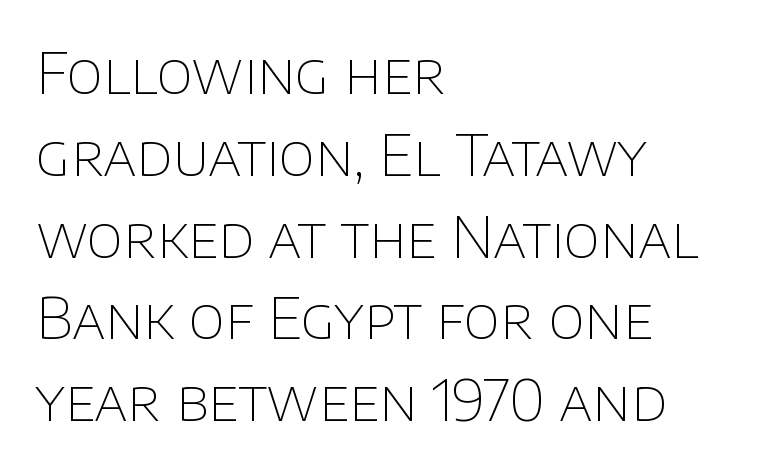
The image shows 56 px thin sans-serif type, upright; set left-aligned, normal line spacing (1.46x), normal letter spacing, not underlined; low stroke contrast and a large x-height.
